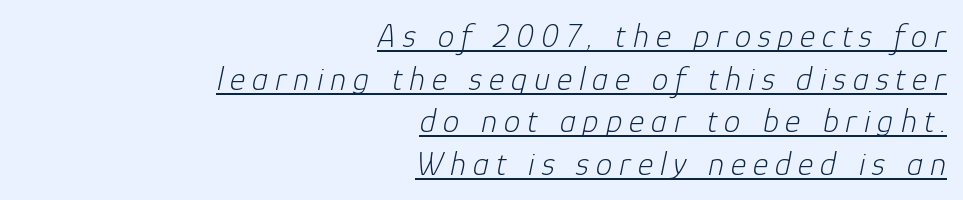
{"italic": "yes", "lean": "right", "slant_degrees": 12, "bold": "no", "weight": "light", "width": "normal", "stroke_contrast": "low", "x_height": "medium", "monospaced": "no", "underline": "yes", "align": "right", "line_spacing": "normal", "line_spacing_ratio": 1.29, "letter_spacing": "wide", "letter_spacing_em": 0.21, "glyph_px": 33}
